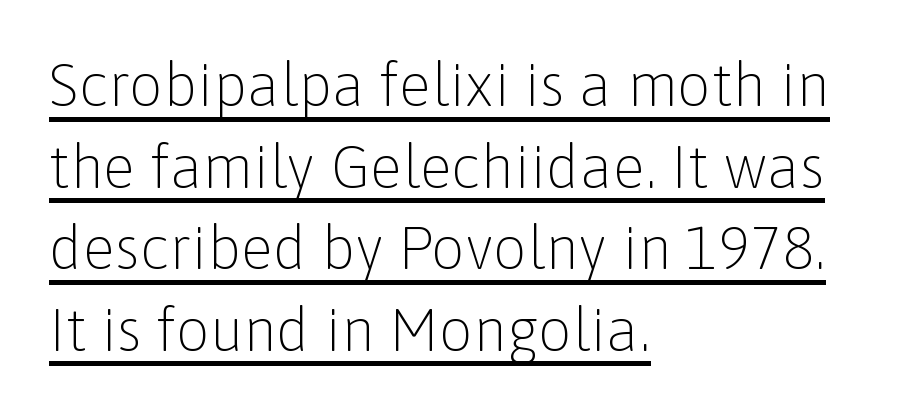
The image shows 60 px light sans-serif type, upright; set left-aligned, normal line spacing (1.36x), normal letter spacing, underlined; low stroke contrast and a medium x-height.
